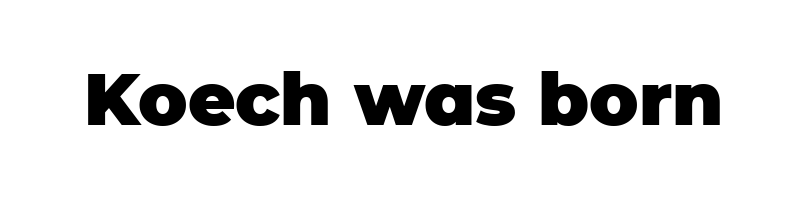
{"serif": "no", "italic": "no", "bold": "yes", "weight": "heavy", "width": "normal", "stroke_contrast": "low", "x_height": "large", "monospaced": "no", "underline": "no", "letter_spacing": "normal", "letter_spacing_em": 0.0, "glyph_px": 73}
